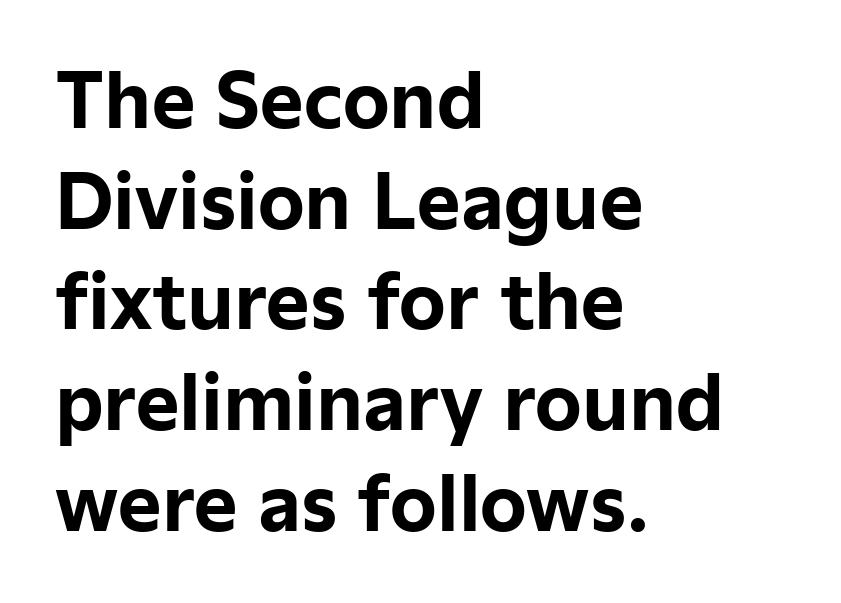
Q: Is the text bold? A: Yes.
Q: Is the text italic (slanted)? A: No, it is upright.
Q: Is the typeface a serif or a sans-serif typeface? A: Sans-serif.
Q: Is the text underlined? A: No.
Q: How is the paragraph aligned? A: Left-aligned.
Q: Is the spacing between letters normal or unusually wide? A: Normal.
Q: Is the spacing between lines tight, normal or loose? A: Normal.
Q: Width (condensed, normal, or wide)? A: Normal.
Q: Stroke contrast? A: Low.
Q: x-height? A: Medium.
Q: Monospaced? A: No.
